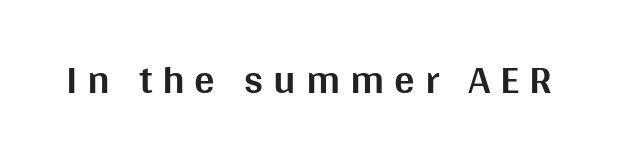
The image shows 41 px bold sans-serif type, upright; set unusually wide letter spacing (+0.24 em), not underlined; medium stroke contrast and a large x-height.
